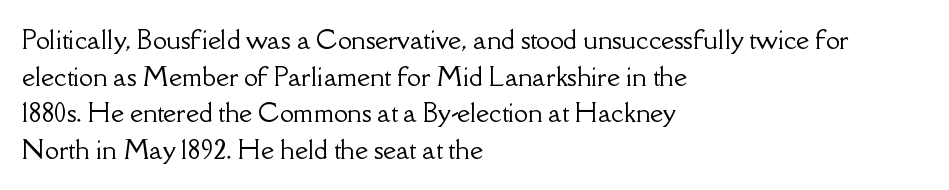
The image shows 25 px text type, upright; set left-aligned, normal line spacing (1.47x), normal letter spacing, not underlined.
